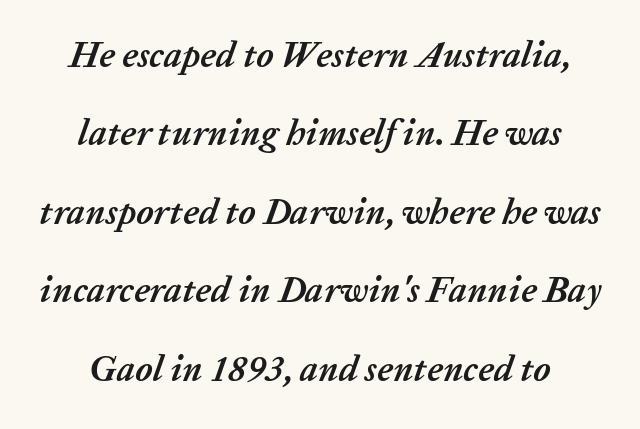
Q: Is the text bold? A: Yes.
Q: Is the text italic (slanted)? A: Yes, it leans right by about 20 degrees.
Q: Is the text underlined? A: No.
Q: Is the spacing between letters normal or unusually wide? A: Normal.
Q: Is the spacing between lines tight, normal or loose? A: Loose.
Q: Width (condensed, normal, or wide)? A: Normal.
Q: Stroke contrast? A: Low.
Q: x-height? A: Medium.
Q: Monospaced? A: No.
